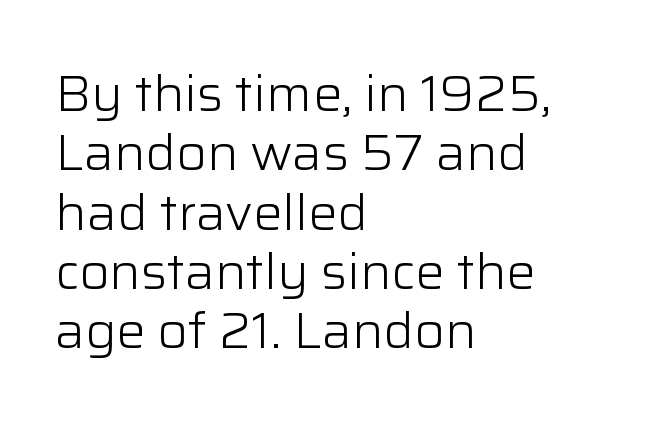
Ordinary non-slanted type is in use. Stroke terminals: plain, sans-serif. All the whitespace from short lines collects on the right. Spacing between characters is what you'd get straight out of the box.
